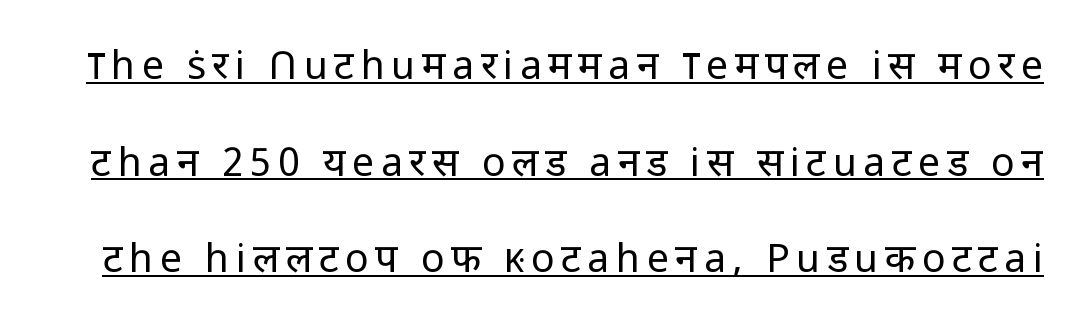
Q: Is the text bold? A: No.
Q: Is the text italic (slanted)? A: No, it is upright.
Q: Is the typeface a serif or a sans-serif typeface? A: Sans-serif.
Q: Is the text underlined? A: Yes.
Q: Is the spacing between lines tight, normal or loose? A: Loose.
Q: Width (condensed, normal, or wide)? A: Normal.
Q: Stroke contrast? A: Low.
Q: x-height? A: Medium.
Q: Monospaced? A: No.
